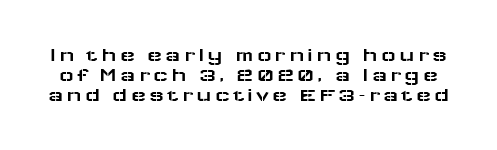
{"italic": "no", "underline": "no", "line_spacing": "tight", "line_spacing_ratio": 1.01, "glyph_px": 20}
